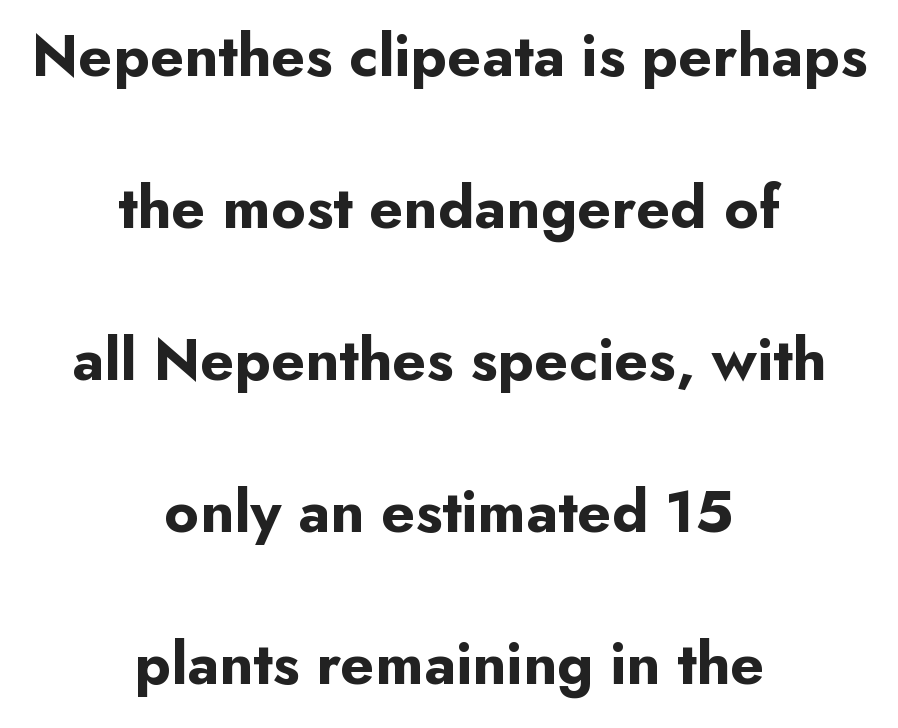
{"serif": "no", "italic": "no", "bold": "yes", "weight": "bold", "width": "normal", "stroke_contrast": "low", "x_height": "small", "monospaced": "no", "underline": "no", "align": "center", "line_spacing": "loose", "line_spacing_ratio": 2.49, "letter_spacing": "normal", "letter_spacing_em": 0.0, "glyph_px": 61}
